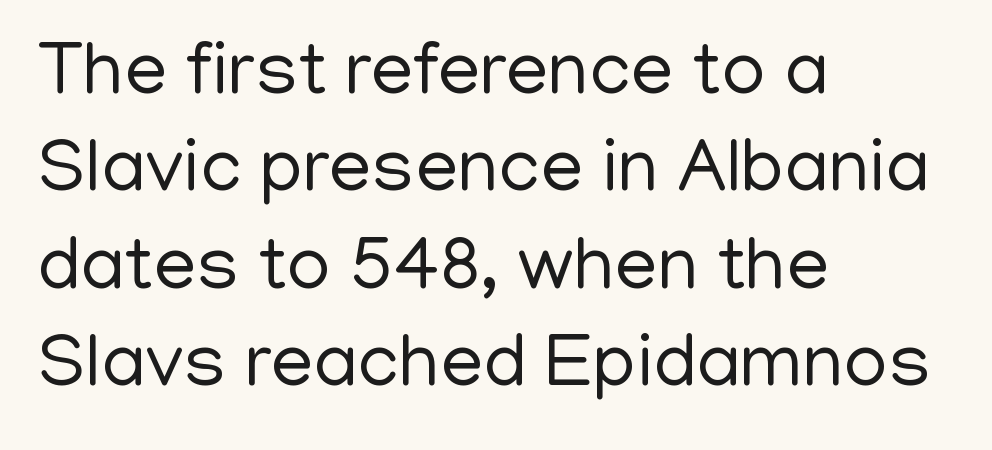
The image shows 76 px regular-weight sans-serif type, upright; set left-aligned, normal line spacing (1.28x), normal letter spacing, not underlined; low stroke contrast and a medium x-height.
